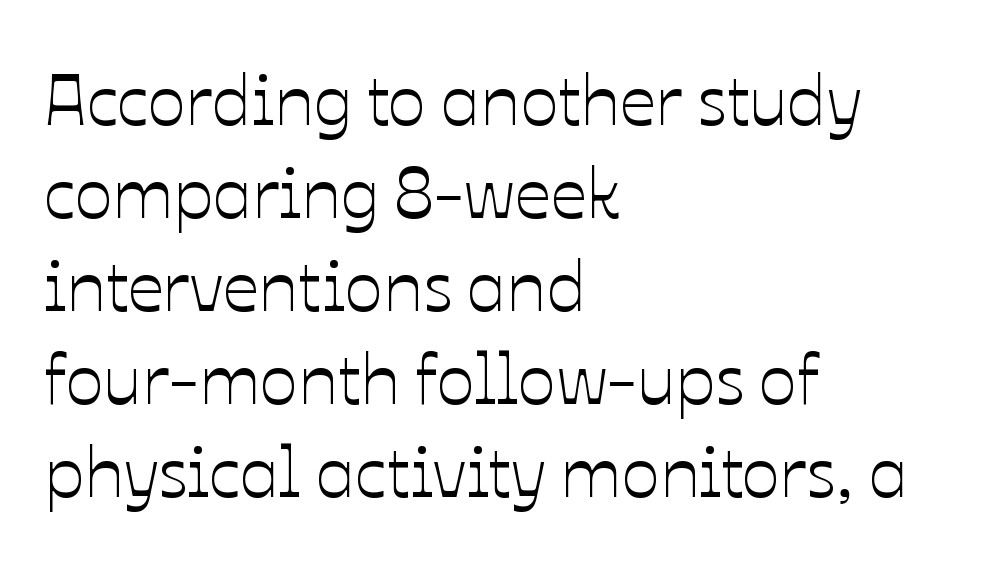
The image shows 71 px text type, upright; set left-aligned, normal line spacing (1.31x), normal letter spacing, not underlined; low stroke contrast and a medium x-height.
